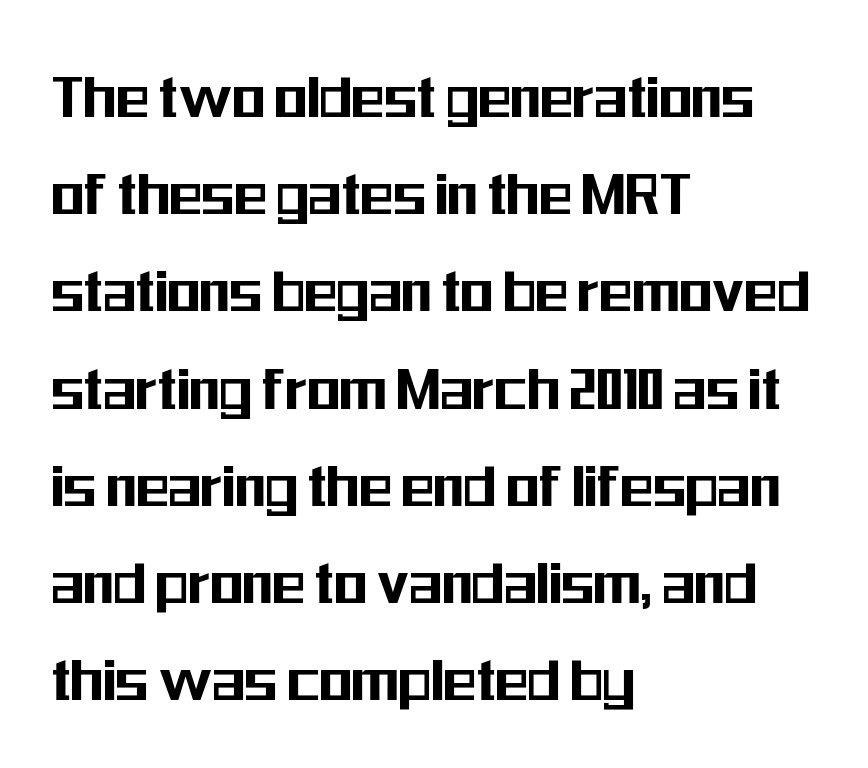
{"serif": "no", "italic": "no", "width": "condensed", "stroke_contrast": "medium", "x_height": "medium", "monospaced": "no", "underline": "no", "align": "left", "line_spacing": "normal", "line_spacing_ratio": 1.43, "letter_spacing": "normal", "letter_spacing_em": 0.0, "glyph_px": 68}
